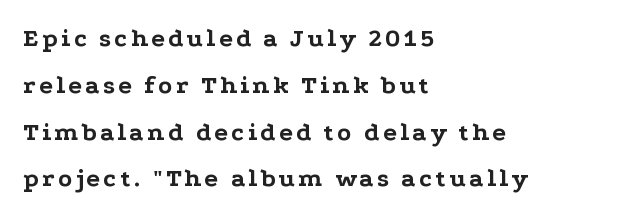
{"italic": "no", "bold": "yes", "underline": "no", "align": "left", "line_spacing_ratio": 1.8, "glyph_px": 26}
